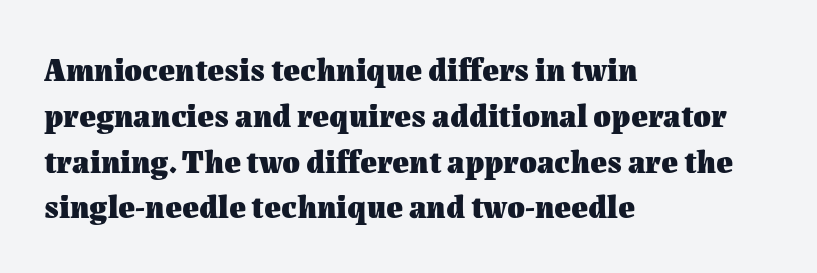
Do the letters lean? They stand straight. These lines carry a lot of weight — the face is fully bold. The passage shown is typed in a proportional face where columns would drift. The lines sit at an ordinary, default distance from one another. Descenders hang freely into open space.
